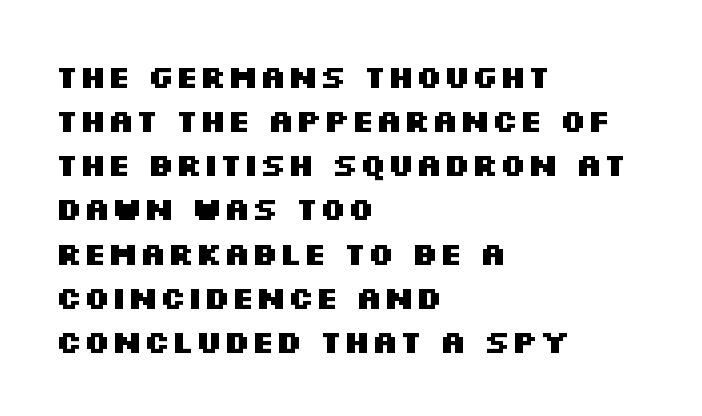
Q: Is the text bold? A: Yes.
Q: Is the text italic (slanted)? A: No, it is upright.
Q: Is the typeface a serif or a sans-serif typeface? A: Sans-serif.
Q: Is the text underlined? A: No.
Q: How is the paragraph aligned? A: Left-aligned.
Q: Is the spacing between letters normal or unusually wide? A: Normal.
Q: Is the spacing between lines tight, normal or loose? A: Normal.
Q: Width (condensed, normal, or wide)? A: Wide.
Q: Stroke contrast? A: Medium.
Q: x-height? A: Large.
Q: Monospaced? A: No.
